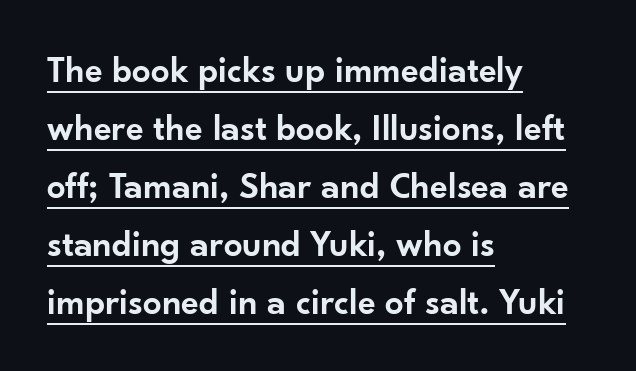
The sample has been set in demibold, a notch under bold. The letters stand straight up with perfectly vertical stems. The passage shown stacks its lines at a standard gap. Spacing verdict: proportional, widths tailored to each character.
